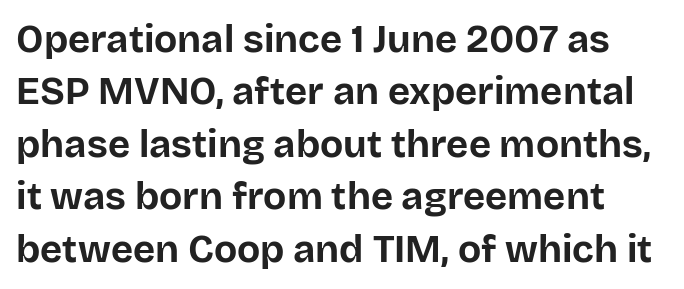
Is this a fixed-width face? No — the glyphs have proportional, varying widths. The passage shown is not underscored anywhere. Do the letters lean? They stand straight. Look at the tracking — it's just the regular setting, nothing added.
